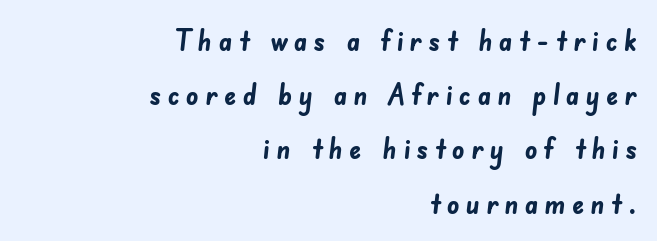
The passage shown is emphatically bold. Words float on clear page, feet unadorned. Type style note: lacks serifs. Proportional: the letters do not fall into vertical columns. Compared with a flush-left layout, this one pins lines to the opposite, right side.
